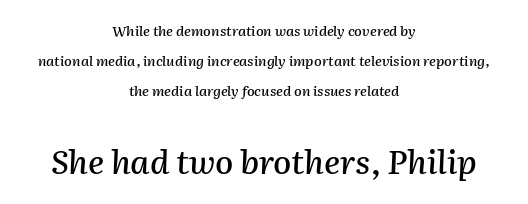
Q: Is the text italic (slanted)? A: Yes, it leans right by about 2 degrees.
Q: Is the text underlined? A: No.
Q: How is the paragraph aligned? A: Centered.
Q: Is the spacing between letters normal or unusually wide? A: Normal.
Q: Is the spacing between lines tight, normal or loose? A: Loose.
Q: Which block of text is set in a larger size, the first (top) or the second (bottom)? A: The second (bottom) one.
Q: Width (condensed, normal, or wide)? A: Normal.
Q: Stroke contrast? A: Medium.
Q: x-height? A: Medium.
Q: Monospaced? A: No.
